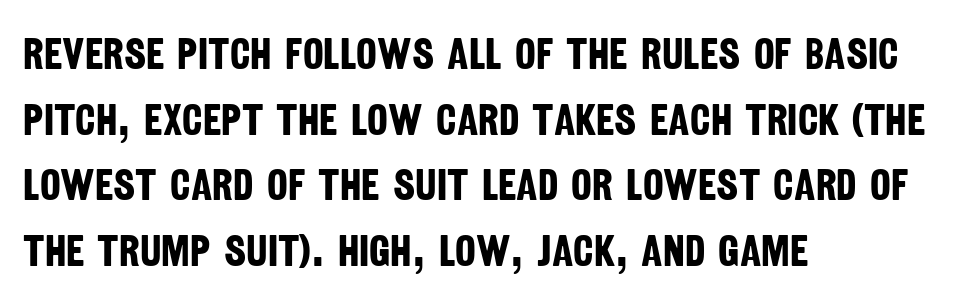
The image shows 44 px bold, condensed sans-serif type; set left-aligned, normal line spacing (1.49x), normal letter spacing, not underlined; low stroke contrast and a large x-height.
